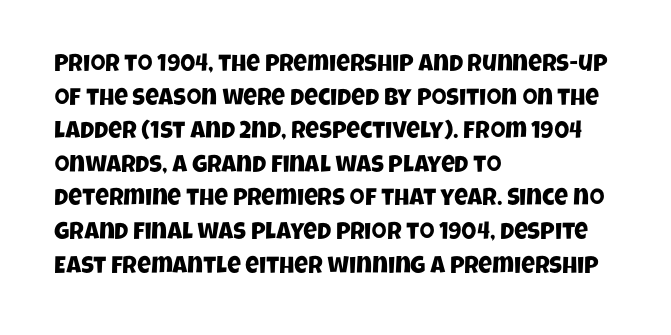
Q: Is the text underlined? A: No.
Q: How is the paragraph aligned? A: Left-aligned.
Q: Is the spacing between letters normal or unusually wide? A: Normal.
Q: Is the spacing between lines tight, normal or loose? A: Normal.
